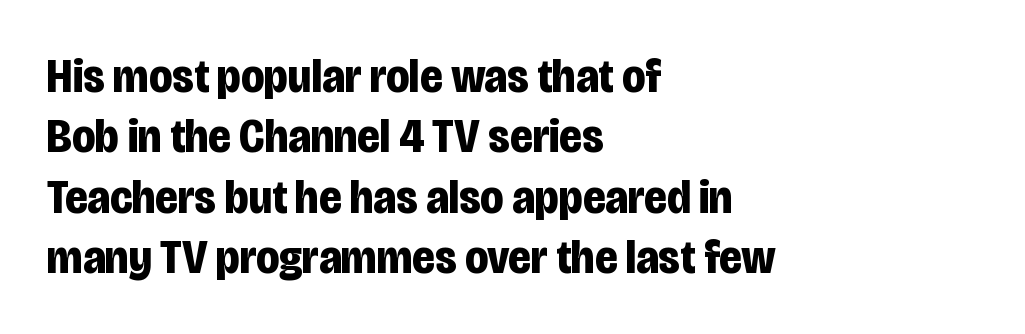
Q: Is the text bold? A: Yes.
Q: Is the text italic (slanted)? A: No, it is upright.
Q: Is the typeface a serif or a sans-serif typeface? A: Sans-serif.
Q: Is the text underlined? A: No.
Q: How is the paragraph aligned? A: Left-aligned.
Q: Is the spacing between letters normal or unusually wide? A: Normal.
Q: Is the spacing between lines tight, normal or loose? A: Normal.
Q: Width (condensed, normal, or wide)? A: Condensed.
Q: Stroke contrast? A: Low.
Q: x-height? A: Large.
Q: Monospaced? A: No.
